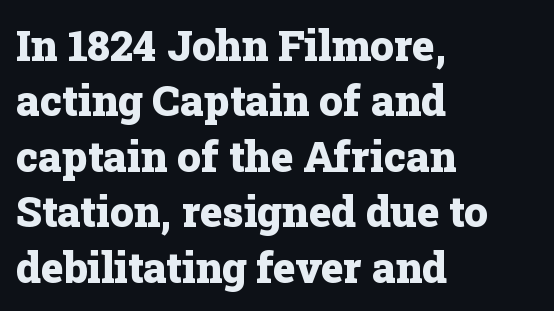
Q: Is the text bold? A: Yes.
Q: Is the text italic (slanted)? A: No, it is upright.
Q: Is the typeface a serif or a sans-serif typeface? A: Serif.
Q: Is the text underlined? A: No.
Q: How is the paragraph aligned? A: Left-aligned.
Q: Is the spacing between letters normal or unusually wide? A: Normal.
Q: Is the spacing between lines tight, normal or loose? A: Normal.
Q: Width (condensed, normal, or wide)? A: Normal.
Q: Stroke contrast? A: Low.
Q: x-height? A: Medium.
Q: Monospaced? A: No.
